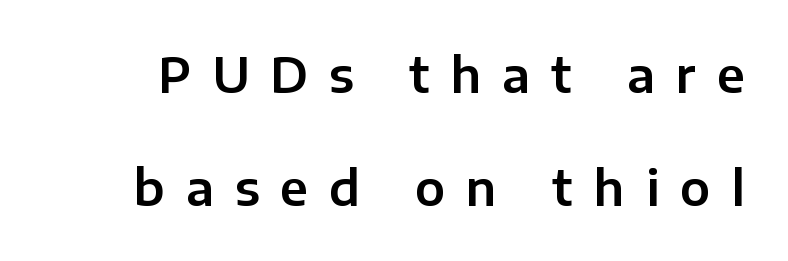
You could not count columns in this text — the font is proportionally spaced. The zone under the glyphs is completely vacant. The vertical gap from one line to the next is large. What stands out about the letter spacing? Its width — letters are far apart. Look at the bottom of the vertical strokes: they stop flat, with no serifs.
